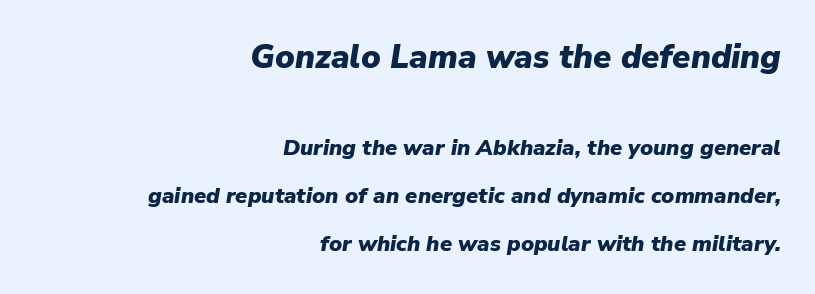
Standard letterfit; no display-style spreading of the glyphs. The face used here has the dense, thick strokes of a bold. Line spacing here is loose. Scale decreases going downward across the two blocks. A typesetter would call this proportional, since set widths differ per character. The lines are quadded right.
